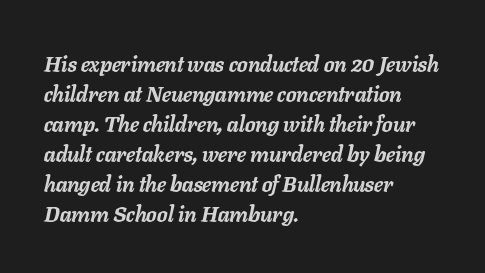
The image shows 22 px bold type, italic (leaning right); set left-aligned, normal line spacing (1.36x), normal letter spacing, not underlined.
